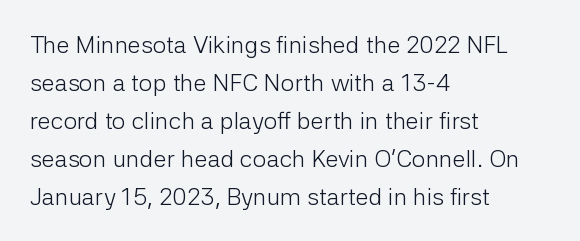
{"italic": "no", "bold": "no", "underline": "no", "align": "left", "line_spacing": "normal", "line_spacing_ratio": 1.58, "letter_spacing": "normal", "letter_spacing_em": 0.0, "glyph_px": 24}
